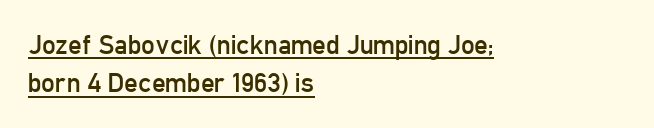
Reading down the column, the eye jumps a familiar distance to each next line. The lines in this sample share a left origin and differ only in where they stop. The font's upright variant was chosen for this text. Compared with undecorated copy, this sample adds a rule below the words. Nobody touched the tracking dial on this one.
